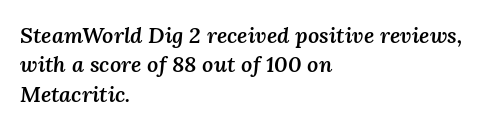
The words here are not underlined. Yep, that's italic — everything's leaning. Does the copy run flush right? No — it runs flush left. Notice the strokes are somewhat thickened but not fully heavy: this is a semibold. The block of text has a typical density, with ordinary space between rows. Short note: letters normally spaced.
